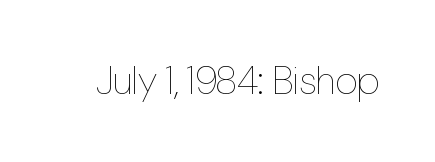
Bold? No — there's no thickening of the strokes. The letters stand upright; this is a roman face. The rendering uses natural spacing where letterforms have individual widths. Honestly, the letter spacing is just normal — you wouldn't notice it. Unmarked baselines from the first word to the last.
